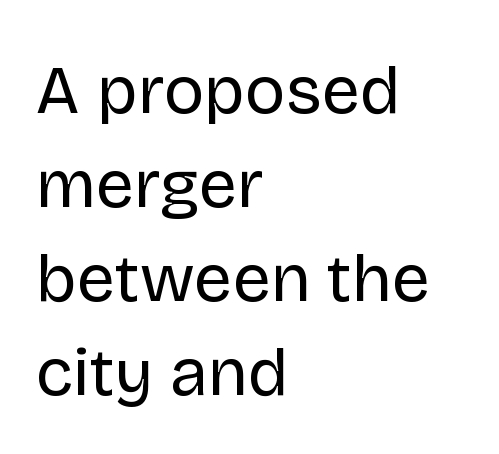
The image shows 68 px regular-weight sans-serif type, upright; set left-aligned, normal line spacing (1.38x), normal letter spacing, not underlined; low stroke contrast and a large x-height.
